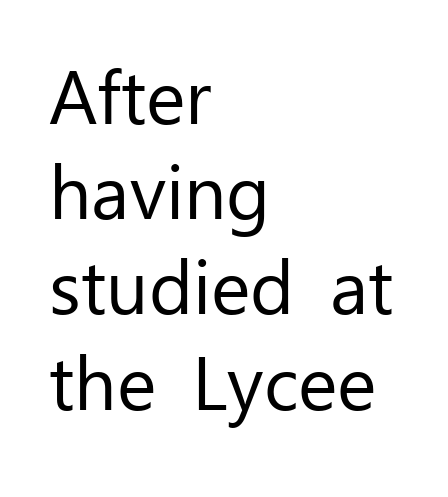
{"serif": "no", "italic": "no", "bold": "no", "weight": "regular", "width": "normal", "stroke_contrast": "low", "x_height": "medium", "monospaced": "no", "underline": "no", "align": "left", "line_spacing": "normal", "line_spacing_ratio": 1.27, "letter_spacing": "normal", "letter_spacing_em": 0.0, "glyph_px": 75}
